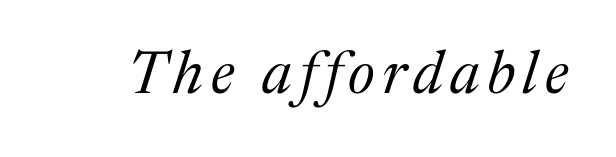
The image shows 60 px regular-weight serif type, italic (leaning right); set not underlined; medium stroke contrast and a medium x-height.
